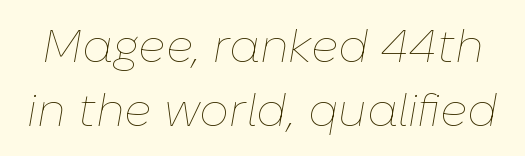
The image shows 46 px thin type, italic (leaning right); set normal line spacing (1.4x), normal letter spacing, not underlined; low stroke contrast and a medium x-height.
